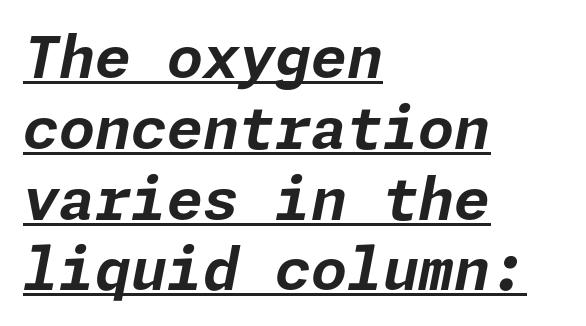
The image shows 58 px bold type, italic (leaning right); set left-aligned, line spacing 1.22x, normal letter spacing, underlined; low stroke contrast and a medium x-height.
